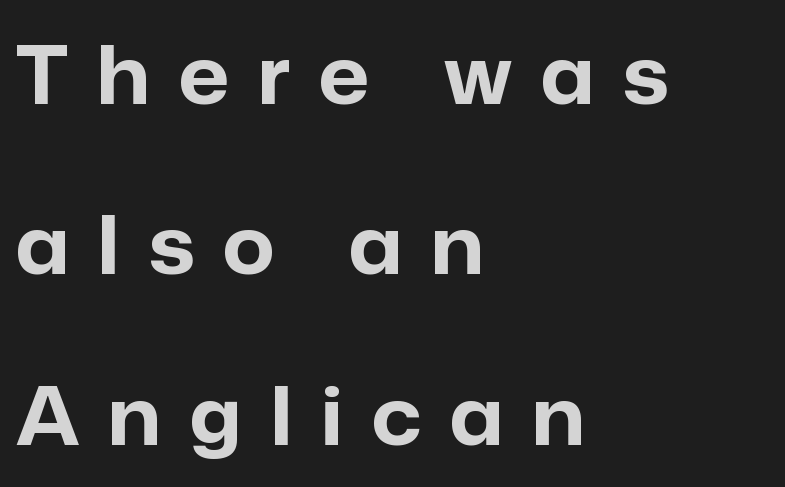
Do the characters align in a grid? No, the font is proportional. The letters are bold, with thick, heavy strokes. These lines stand farther apart than default settings would place them. The passage shown is not underscored anywhere. Every stem runs plumb, perpendicular to the baseline. This is sans-serif lettering, the kind often seen on screens and signage.
